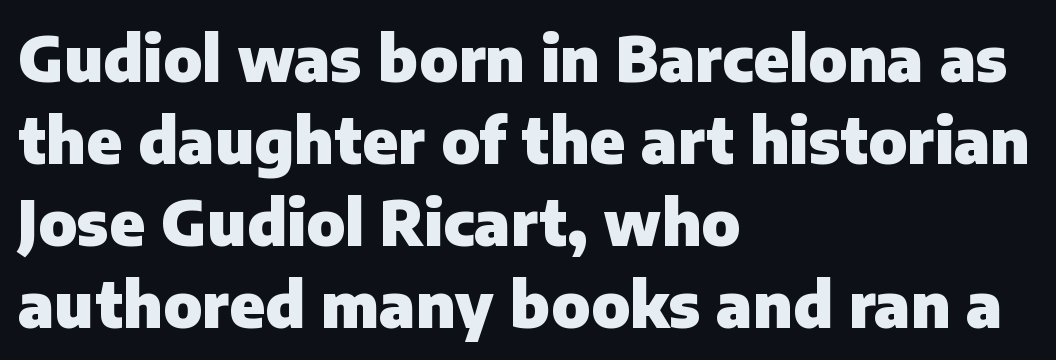
Q: Is the text bold? A: Yes.
Q: Is the text italic (slanted)? A: No, it is upright.
Q: Is the typeface a serif or a sans-serif typeface? A: Sans-serif.
Q: Is the text underlined? A: No.
Q: How is the paragraph aligned? A: Left-aligned.
Q: Is the spacing between letters normal or unusually wide? A: Normal.
Q: Is the spacing between lines tight, normal or loose? A: Normal.
Q: Width (condensed, normal, or wide)? A: Normal.
Q: Stroke contrast? A: Low.
Q: x-height? A: Medium.
Q: Monospaced? A: No.
